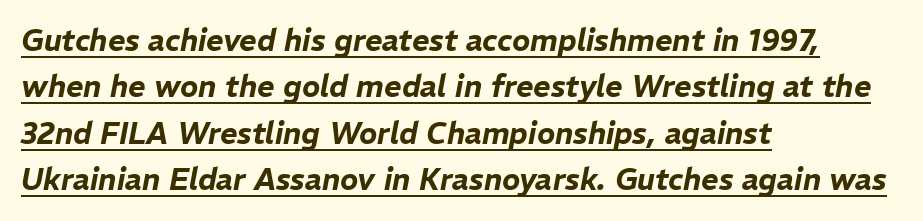
Q: Is the text italic (slanted)? A: Yes, it leans right by about 11 degrees.
Q: Is the text underlined? A: Yes.
Q: How is the paragraph aligned? A: Left-aligned.
Q: Is the spacing between letters normal or unusually wide? A: Normal.
Q: Is the spacing between lines tight, normal or loose? A: Normal.
Q: Width (condensed, normal, or wide)? A: Normal.
Q: Stroke contrast? A: Low.
Q: x-height? A: Medium.
Q: Monospaced? A: No.
